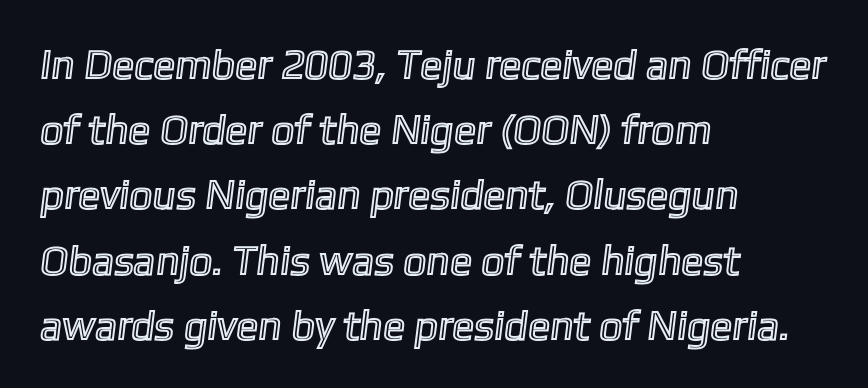
Q: Is the text underlined? A: No.
Q: How is the paragraph aligned? A: Left-aligned.
Q: Is the spacing between letters normal or unusually wide? A: Normal.
Q: Is the spacing between lines tight, normal or loose? A: Normal.
Q: Width (condensed, normal, or wide)? A: Normal.
Q: x-height? A: Medium.
Q: Monospaced? A: No.
